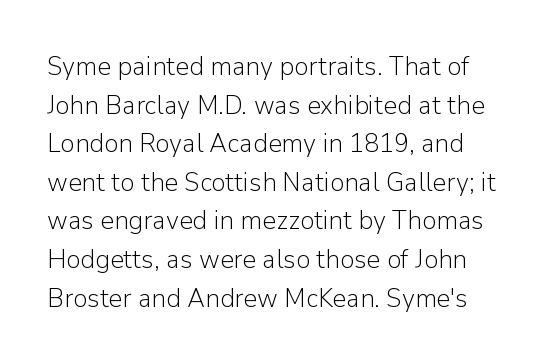
Q: Is the text bold? A: No.
Q: Is the text italic (slanted)? A: No, it is upright.
Q: Is the text underlined? A: No.
Q: Is the spacing between letters normal or unusually wide? A: Normal.
Q: Is the spacing between lines tight, normal or loose? A: Normal.
